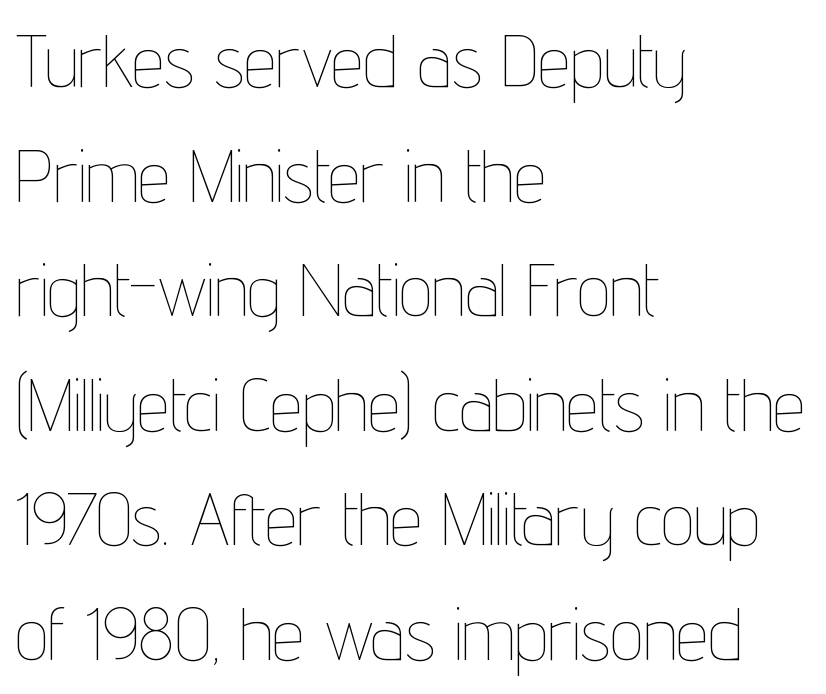
Glyph-to-glyph distance matches everyday printed text. A typesetter would call this leading conventional body-copy spacing. Here the designer chose a conventional face with non-uniform glyph widths. Ascenders rise straight up at ninety degrees. The strip under each line holds only bare page. Horizontal alignment here is leftward, the default for most running prose.
